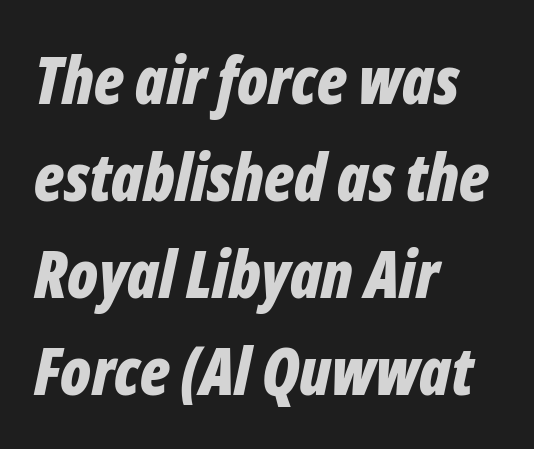
{"italic": "yes", "lean": "right", "slant_degrees": 12, "bold": "yes", "weight": "bold", "width": "condensed", "stroke_contrast": "low", "x_height": "medium", "monospaced": "no", "underline": "no", "align": "left", "line_spacing": "normal", "line_spacing_ratio": 1.49, "letter_spacing": "normal", "letter_spacing_em": 0.0, "glyph_px": 65}
